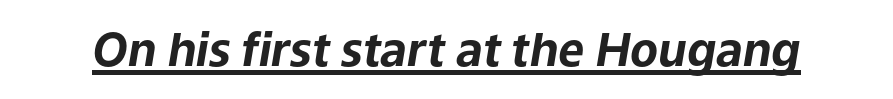
Q: Is the text bold? A: Yes.
Q: Is the text italic (slanted)? A: Yes, it leans right by about 9 degrees.
Q: Is the text underlined? A: Yes.
Q: Is the spacing between letters normal or unusually wide? A: Normal.
Q: Width (condensed, normal, or wide)? A: Normal.
Q: Stroke contrast? A: Low.
Q: x-height? A: Medium.
Q: Monospaced? A: No.
